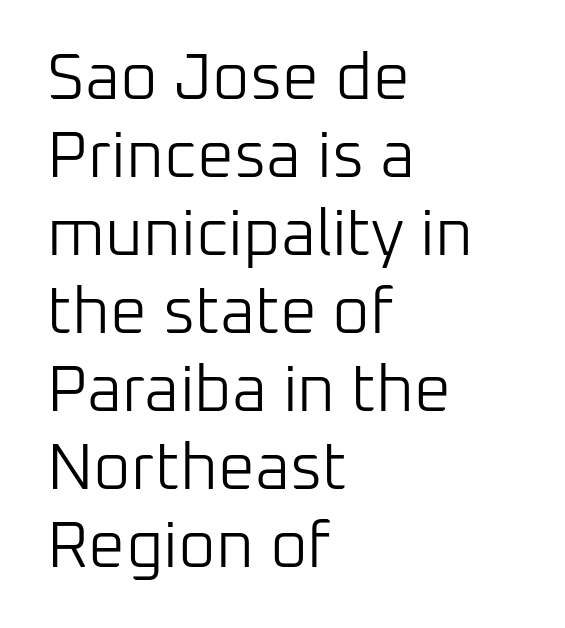
{"serif": "no", "italic": "no", "bold": "no", "weight": "light", "width": "normal", "stroke_contrast": "low", "x_height": "medium", "monospaced": "no", "underline": "no", "align": "left", "line_spacing_ratio": 1.2, "letter_spacing": "normal", "letter_spacing_em": 0.0, "glyph_px": 65}
